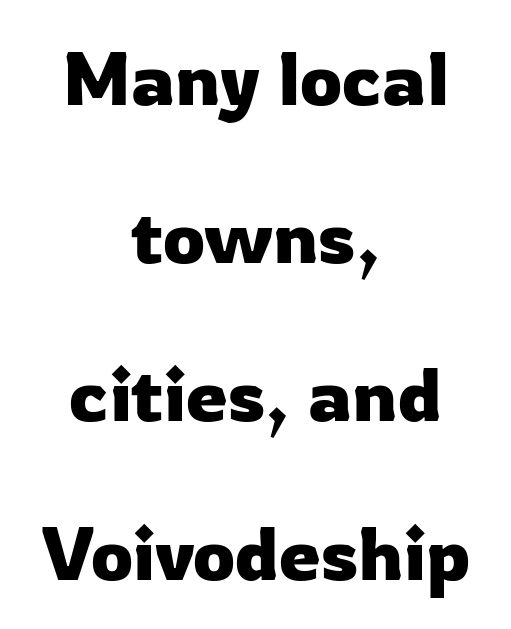
{"serif": "no", "italic": "no", "width": "normal", "stroke_contrast": "low", "x_height": "medium", "monospaced": "no", "underline": "no", "align": "center", "line_spacing": "loose", "line_spacing_ratio": 2.11, "letter_spacing": "normal", "letter_spacing_em": 0.0, "glyph_px": 75}
